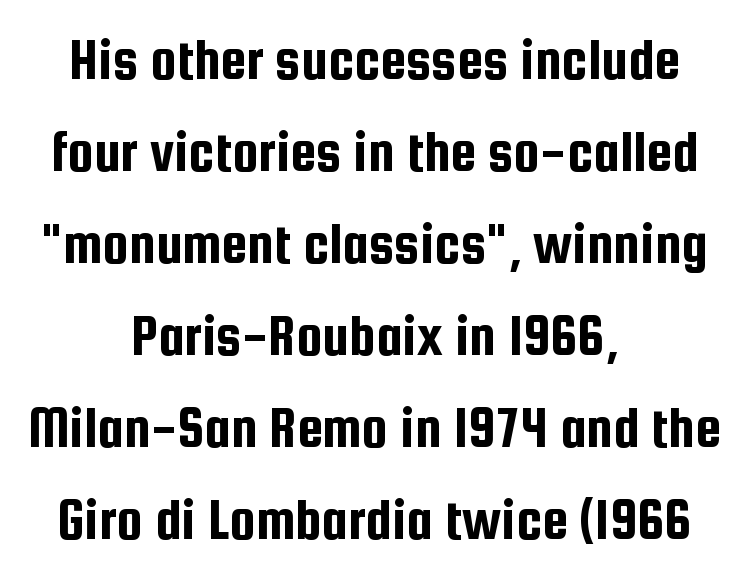
{"serif": "no", "italic": "no", "width": "condensed", "stroke_contrast": "low", "x_height": "medium", "monospaced": "no", "underline": "no", "align": "center", "line_spacing": "normal", "line_spacing_ratio": 1.56, "letter_spacing": "normal", "letter_spacing_em": 0.0, "glyph_px": 59}
